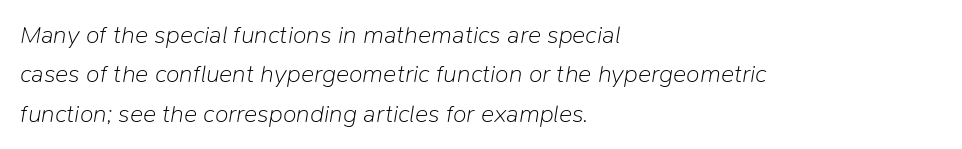
The image shows 25 px text type, italic (leaning right); set left-aligned, normal line spacing (1.58x), normal letter spacing, not underlined.
